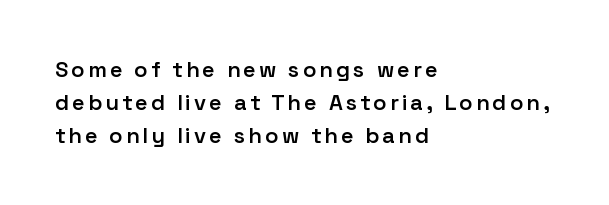
Q: Is the text bold? A: Semi-bold.
Q: Is the text italic (slanted)? A: No, it is upright.
Q: Is the text underlined? A: No.
Q: How is the paragraph aligned? A: Left-aligned.
Q: Is the spacing between lines tight, normal or loose? A: Normal.
